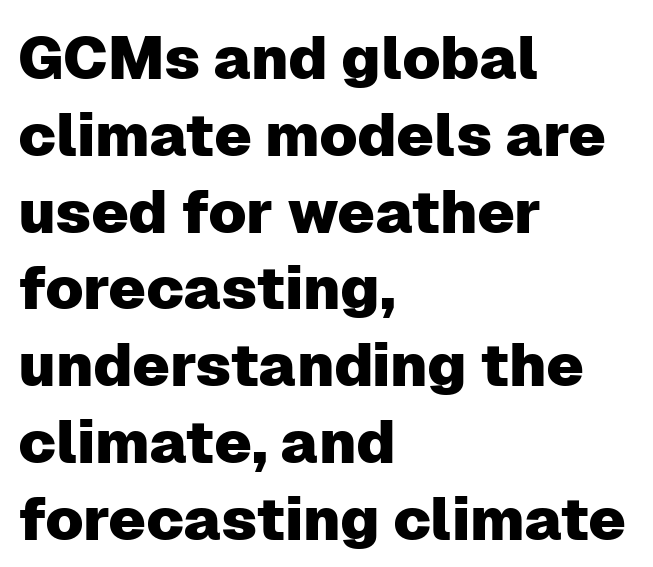
Nothing sits at the stroke ends, so this counts as sans-serif. The rendering keeps characters at their native spacing. If you drew a ruler down the left edge, every line would touch it. These lines are rendered in a variable-pitch font.
